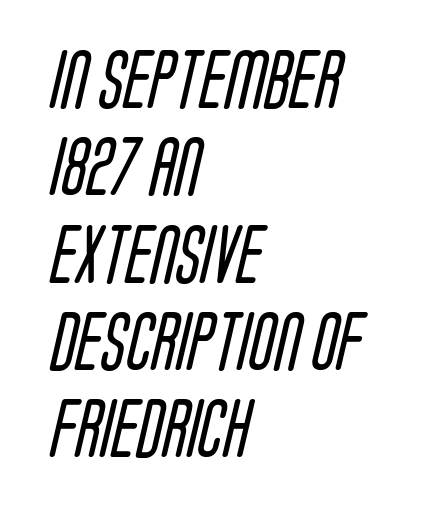
The glyphs are unaccompanied by any horizontal stroke below them. Horizontal bands of white between lines are of average thickness. The glyphs in this specimen are sans serif. Do the characters align in a grid? No, the font is proportional.
